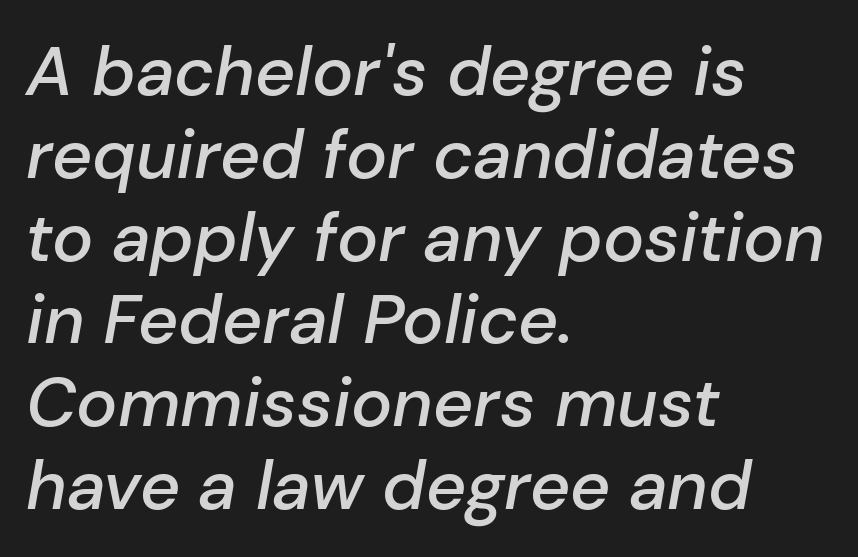
{"italic": "yes", "lean": "right", "slant_degrees": 10, "bold": "semi", "weight": "semibold", "width": "normal", "stroke_contrast": "low", "x_height": "medium", "monospaced": "no", "underline": "no", "align": "left", "line_spacing_ratio": 1.2, "letter_spacing": "normal", "letter_spacing_em": 0.0, "glyph_px": 69}
